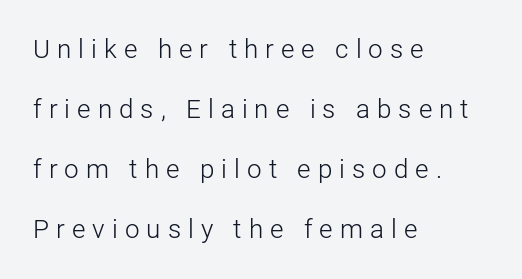
{"italic": "no", "bold": "no", "underline": "no", "align": "left", "line_spacing": "loose", "line_spacing_ratio": 2.31, "letter_spacing": "wide", "letter_spacing_em": 0.27, "glyph_px": 26}
